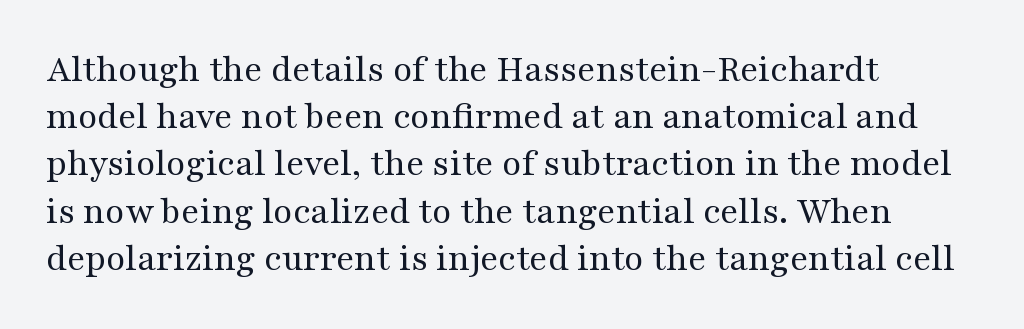
Is the stroke heavy? The answer is a plain regular-or-lighter. Rule under the text: the space is simply empty. If you drew a ruler down the left edge, every line would touch it. Caption: standard tracking, unaltered. Tall strokes in this sample are plumb rather than angled.
